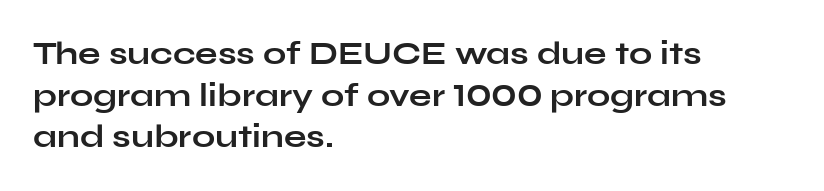
The image shows 33 px bold, wide sans-serif type, upright; set left-aligned, normal line spacing (1.26x), normal letter spacing, not underlined; low stroke contrast and a medium x-height.
